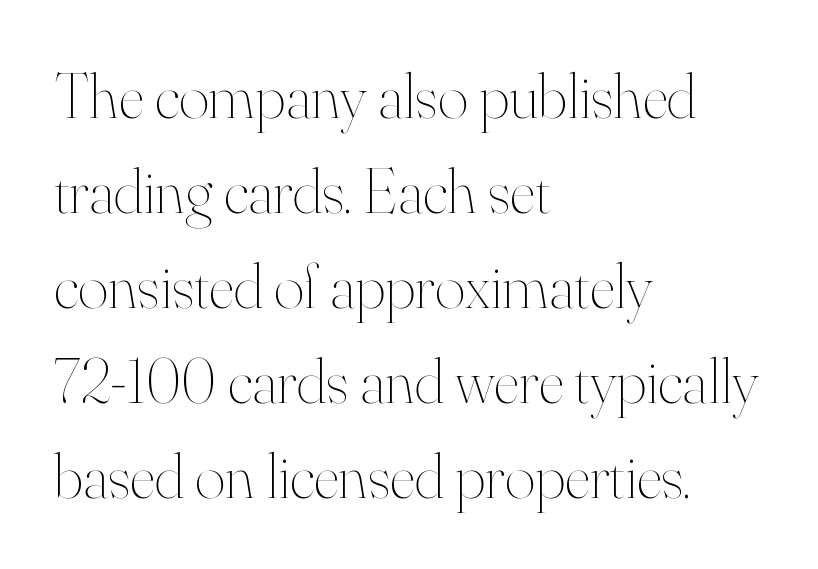
Q: Is the text bold? A: No.
Q: Is the text italic (slanted)? A: No, it is upright.
Q: Is the text underlined? A: No.
Q: How is the paragraph aligned? A: Left-aligned.
Q: Is the spacing between letters normal or unusually wide? A: Normal.
Q: Is the spacing between lines tight, normal or loose? A: Normal.
Q: Width (condensed, normal, or wide)? A: Normal.
Q: Stroke contrast? A: High.
Q: x-height? A: Small.
Q: Monospaced? A: No.
